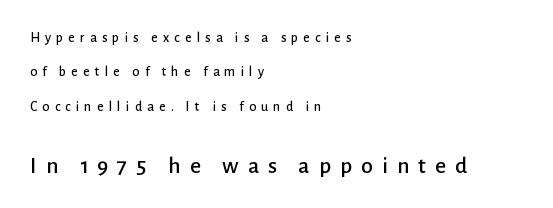
Q: Is the text italic (slanted)? A: No, it is upright.
Q: Is the text underlined? A: No.
Q: How is the paragraph aligned? A: Left-aligned.
Q: Is the spacing between letters normal or unusually wide? A: Unusually wide.
Q: Is the spacing between lines tight, normal or loose? A: Loose.
Q: Which block of text is set in a larger size, the first (top) or the second (bottom)? A: The second (bottom) one.
